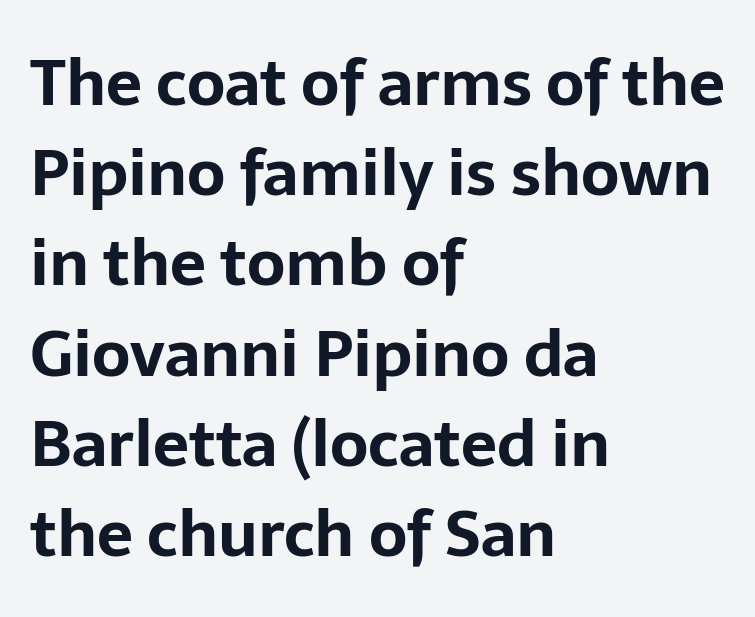
A typesetter would call this proportional, since set widths differ per character. The glyphs in this specimen are sans serif. Interline gaps are of average width in this sample. Teacher's note: observe the even left margin — that is flush-left alignment. Nobody touched the tracking dial on this one.
